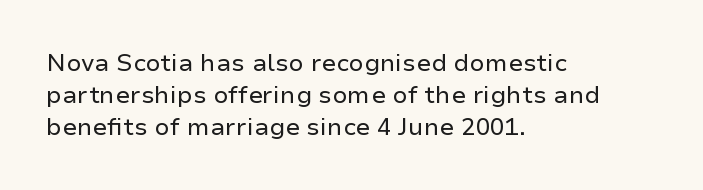
{"italic": "no", "bold": "no", "underline": "no", "align": "left", "line_spacing": "normal", "line_spacing_ratio": 1.33, "letter_spacing": "normal", "letter_spacing_em": 0.0, "glyph_px": 24}
